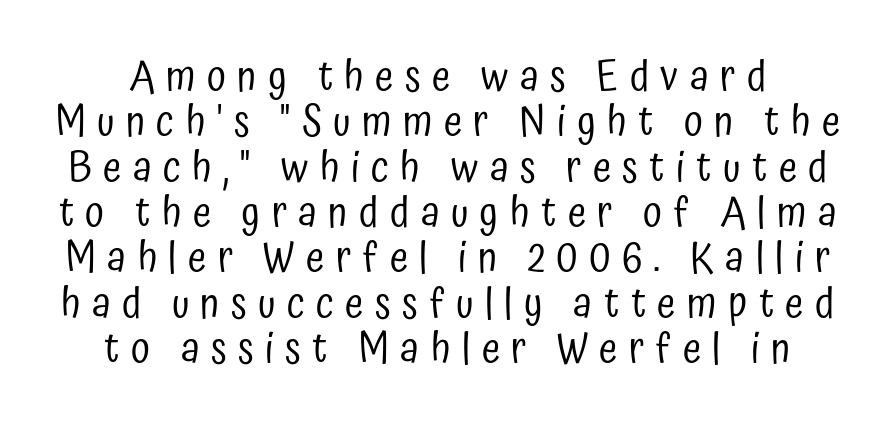
{"serif": "no", "italic": "no", "bold": "no", "weight": "regular", "width": "condensed", "stroke_contrast": "low", "x_height": "medium", "monospaced": "no", "underline": "no", "align": "center", "line_spacing": "tight", "line_spacing_ratio": 1.08, "letter_spacing": "wide", "letter_spacing_em": 0.27, "glyph_px": 42}
